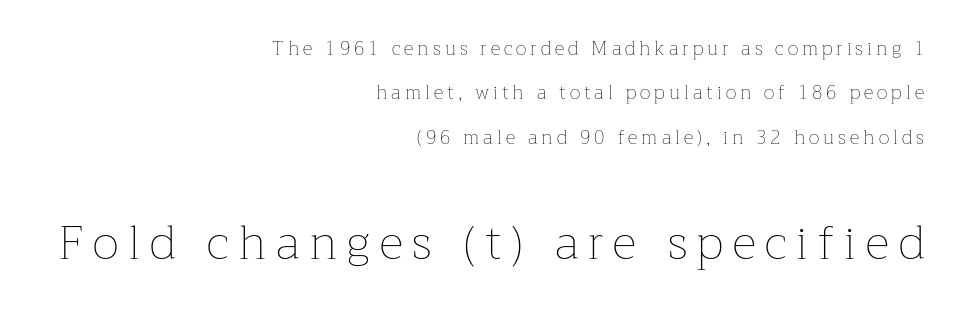
Ink coverage per letter is moderate at most. Rows of type keep a wide berth in the vertical direction. The following chunk of copy outweighs the initial chunk in type size. Looks like regular typesetting: each glyph gets only the width it needs. Check the space under the baseline: it is left empty.
